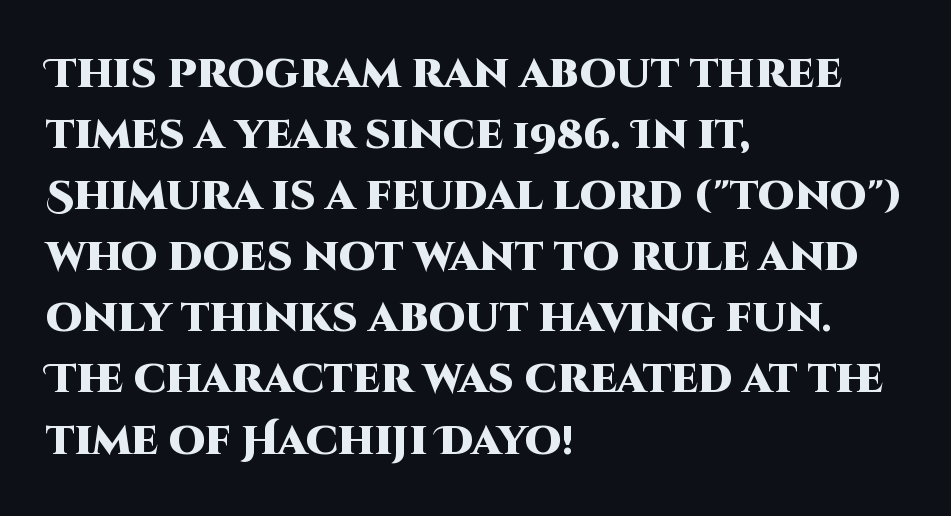
{"serif": "no", "italic": "no", "bold": "yes", "weight": "heavy", "width": "normal", "stroke_contrast": "high", "x_height": "large", "monospaced": "no", "underline": "no", "align": "left", "line_spacing": "normal", "line_spacing_ratio": 1.49, "letter_spacing": "normal", "letter_spacing_em": 0.0, "glyph_px": 41}
